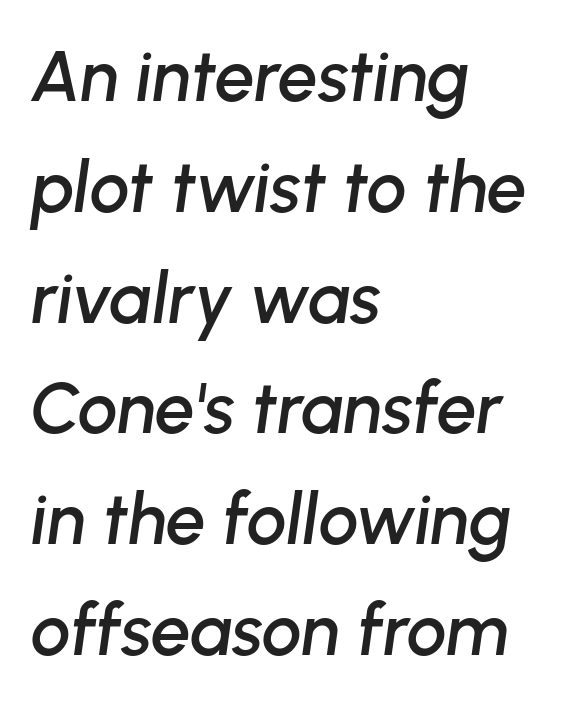
Vertically, the passage feels balanced, rows spaced as you'd expect. Spacing verdict: proportional, widths tailored to each character. Emphasis-style slanted type is in use. Words appear dense and cohesive because spacing is normal.
